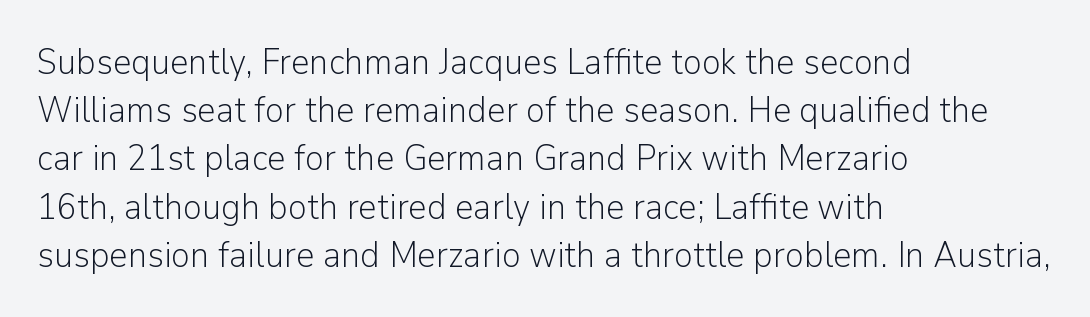
Q: Is the text bold? A: No.
Q: Is the text italic (slanted)? A: No, it is upright.
Q: Is the typeface a serif or a sans-serif typeface? A: Sans-serif.
Q: Is the text underlined? A: No.
Q: How is the paragraph aligned? A: Left-aligned.
Q: Is the spacing between letters normal or unusually wide? A: Normal.
Q: Is the spacing between lines tight, normal or loose? A: Normal.
Q: Width (condensed, normal, or wide)? A: Normal.
Q: Stroke contrast? A: Low.
Q: x-height? A: Medium.
Q: Monospaced? A: No.
